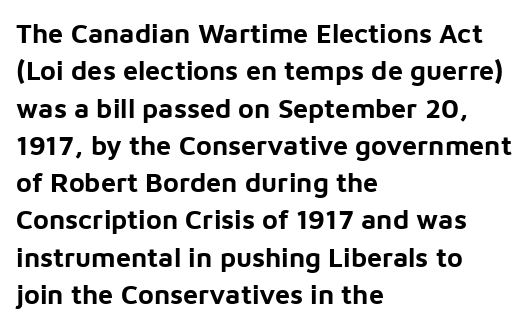
The image shows 27 px bold type, upright; set left-aligned, normal line spacing (1.38x), normal letter spacing, not underlined.
